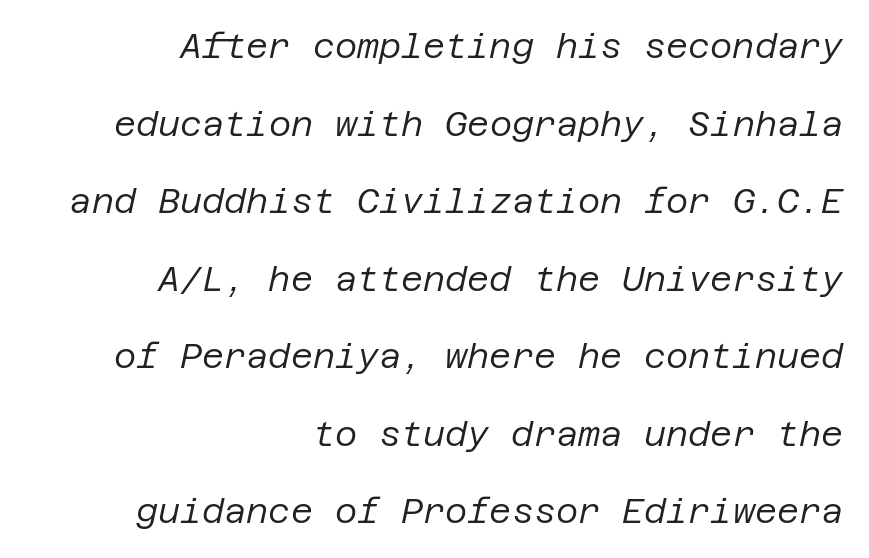
Q: Is the text bold? A: No.
Q: Is the text italic (slanted)? A: Yes, it leans right by about 12 degrees.
Q: Is the text underlined? A: No.
Q: How is the paragraph aligned? A: Right-aligned.
Q: Is the spacing between letters normal or unusually wide? A: Normal.
Q: Is the spacing between lines tight, normal or loose? A: Loose.
Q: Width (condensed, normal, or wide)? A: Normal.
Q: Stroke contrast? A: Low.
Q: x-height? A: Large.
